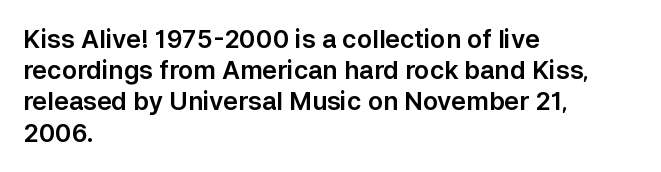
If you drew a line through each stem, it would be perfectly vertical. Leading: standard. The setting favours the left margin, as ordinary paragraphs usually do. Nobody touched the tracking dial on this one. Lines of text with bare space underneath.
